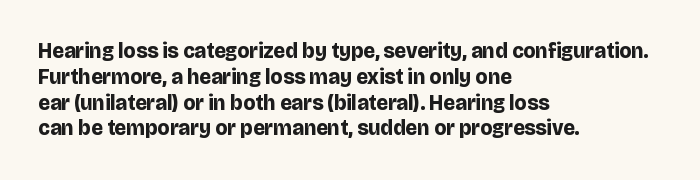
{"italic": "no", "bold": "yes", "underline": "no", "align": "left", "line_spacing_ratio": 1.23, "letter_spacing": "normal", "letter_spacing_em": 0.0, "glyph_px": 21}
